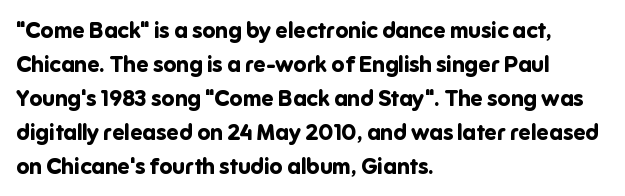
The image shows 22 px bold type, upright; set left-aligned, normal line spacing (1.54x), normal letter spacing, not underlined.
